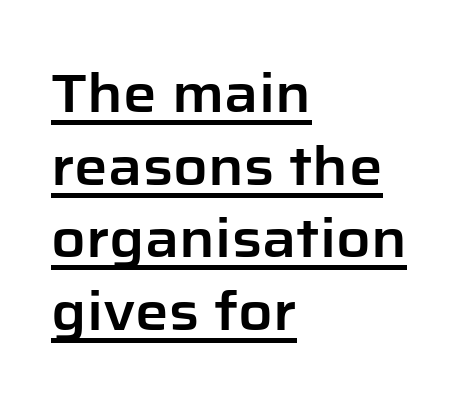
Q: Is the text italic (slanted)? A: No, it is upright.
Q: Is the typeface a serif or a sans-serif typeface? A: Sans-serif.
Q: Is the text underlined? A: Yes.
Q: How is the paragraph aligned? A: Left-aligned.
Q: Is the spacing between letters normal or unusually wide? A: Normal.
Q: Is the spacing between lines tight, normal or loose? A: Normal.
Q: Width (condensed, normal, or wide)? A: Normal.
Q: Stroke contrast? A: Low.
Q: x-height? A: Medium.
Q: Monospaced? A: No.
